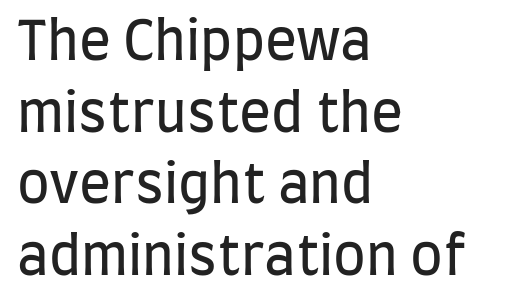
Plain, unruled lines of type. This sample uses an upright cut, with every glyph sitting square on the baseline. Heft: none added — not bold. Proportional: the letters do not fall into vertical columns. Spacing between characters is what you'd get straight out of the box. No feet cap the strokes, marking this as sans-serif type.
